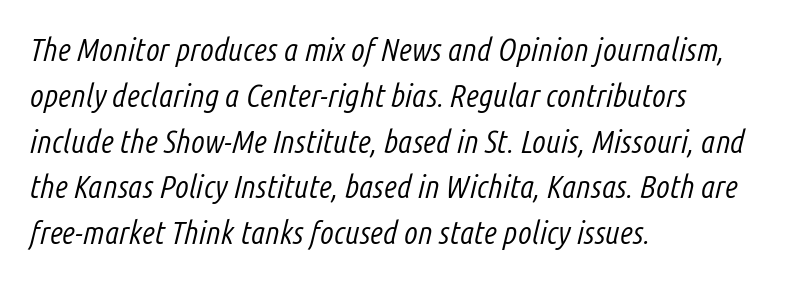
{"italic": "yes", "lean": "right", "slant_degrees": 14, "bold": "no", "weight": "light", "width": "condensed", "stroke_contrast": "low", "x_height": "medium", "monospaced": "no", "underline": "no", "align": "left", "line_spacing": "normal", "line_spacing_ratio": 1.43, "letter_spacing": "normal", "letter_spacing_em": 0.0, "glyph_px": 32}
